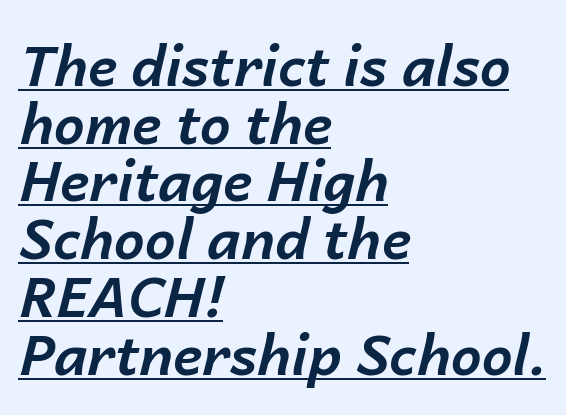
{"italic": "yes", "lean": "right", "slant_degrees": 14, "bold": "yes", "weight": "bold", "width": "normal", "stroke_contrast": "low", "x_height": "medium", "monospaced": "no", "underline": "yes", "align": "left", "line_spacing": "tight", "line_spacing_ratio": 1.05, "letter_spacing": "normal", "letter_spacing_em": 0.0, "glyph_px": 55}
